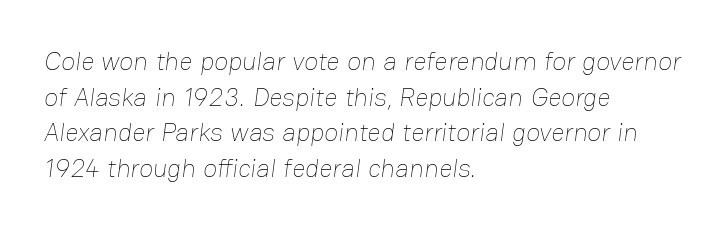
Q: Is the text bold? A: No.
Q: Is the text underlined? A: No.
Q: How is the paragraph aligned? A: Left-aligned.
Q: Is the spacing between letters normal or unusually wide? A: Normal.
Q: Is the spacing between lines tight, normal or loose? A: Normal.
